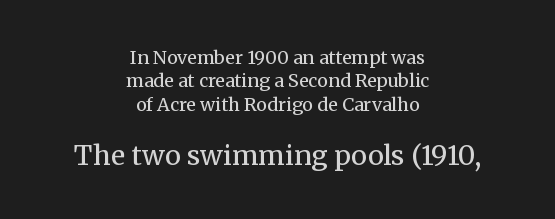
Q: Is the text bold? A: No.
Q: Is the text italic (slanted)? A: No, it is upright.
Q: Is the text underlined? A: No.
Q: How is the paragraph aligned? A: Centered.
Q: Is the spacing between letters normal or unusually wide? A: Normal.
Q: Is the spacing between lines tight, normal or loose? A: Normal.
Q: Which block of text is set in a larger size, the first (top) or the second (bottom)? A: The second (bottom) one.
